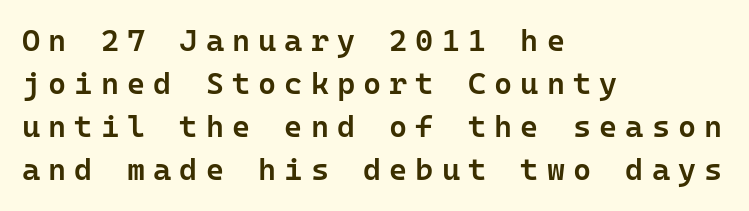
Q: Is the text bold? A: Semi-bold.
Q: Is the text italic (slanted)? A: No, it is upright.
Q: Is the typeface a serif or a sans-serif typeface? A: Sans-serif.
Q: Is the text underlined? A: No.
Q: How is the paragraph aligned? A: Left-aligned.
Q: Is the spacing between letters normal or unusually wide? A: Unusually wide.
Q: Is the spacing between lines tight, normal or loose? A: Normal.
Q: Width (condensed, normal, or wide)? A: Normal.
Q: Stroke contrast? A: Low.
Q: x-height? A: Medium.
Q: Monospaced? A: Yes.
